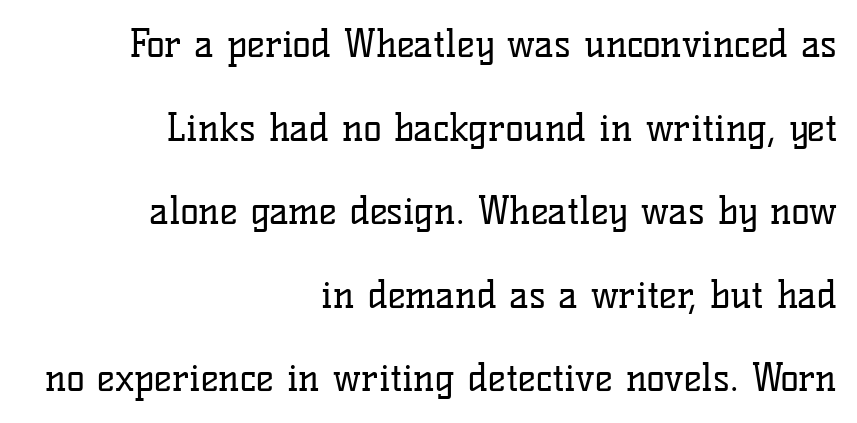
The image shows 38 px regular-weight serif type, upright; set right-aligned, loose line spacing (2.2x), normal letter spacing, not underlined; low stroke contrast and a medium x-height.
